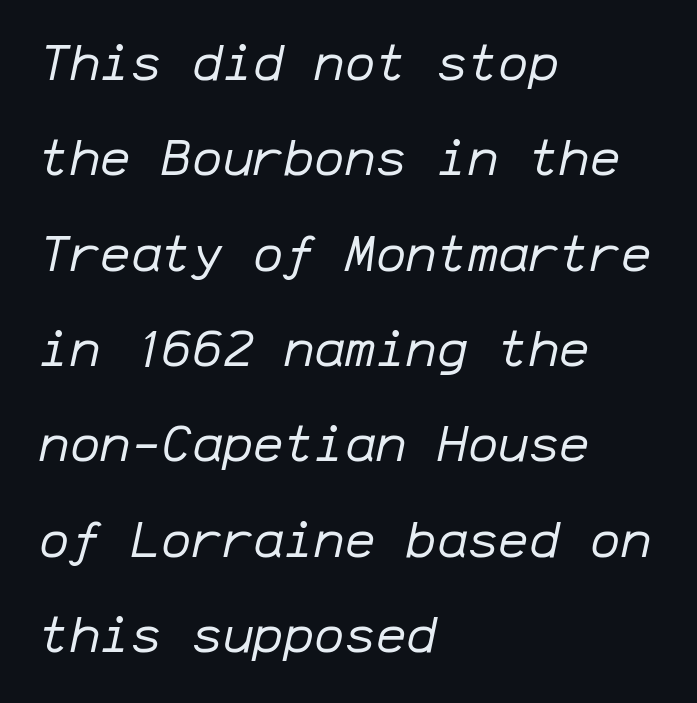
Q: Is the text bold? A: No.
Q: Is the text italic (slanted)? A: Yes, it leans right by about 12 degrees.
Q: Is the text underlined? A: No.
Q: How is the paragraph aligned? A: Left-aligned.
Q: Is the spacing between letters normal or unusually wide? A: Normal.
Q: Width (condensed, normal, or wide)? A: Normal.
Q: Stroke contrast? A: Low.
Q: x-height? A: Medium.
Q: Monospaced? A: Yes.
